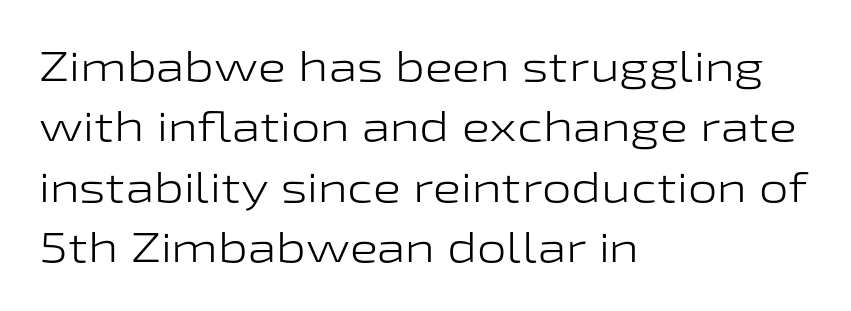
Q: Is the text bold? A: No.
Q: Is the text italic (slanted)? A: No, it is upright.
Q: Is the typeface a serif or a sans-serif typeface? A: Sans-serif.
Q: Is the text underlined? A: No.
Q: How is the paragraph aligned? A: Left-aligned.
Q: Is the spacing between letters normal or unusually wide? A: Normal.
Q: Is the spacing between lines tight, normal or loose? A: Normal.
Q: Width (condensed, normal, or wide)? A: Wide.
Q: Stroke contrast? A: Low.
Q: x-height? A: Medium.
Q: Monospaced? A: No.
